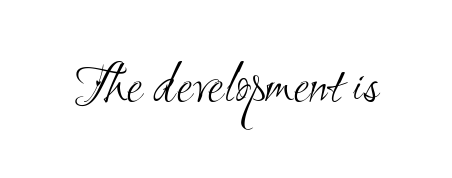
Q: Is the text bold? A: No.
Q: Is the typeface a serif or a sans-serif typeface? A: Sans-serif.
Q: Is the text underlined? A: No.
Q: Is the spacing between letters normal or unusually wide? A: Normal.
Q: Width (condensed, normal, or wide)? A: Condensed.
Q: Stroke contrast? A: Medium.
Q: x-height? A: Small.
Q: Monospaced? A: No.
